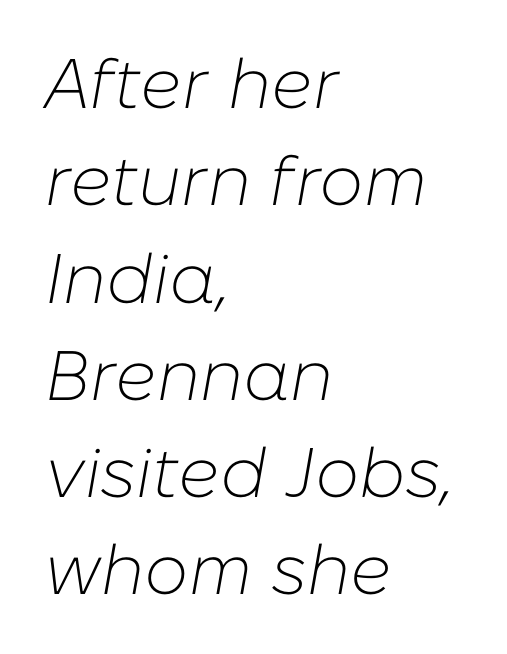
Descenders hang freely into open space. Leftover space on each line is placed entirely after the last word. The line texture is even and compact thanks to regular tracking. If you drew a line through each stem, it would be angled. Spacing verdict: proportional, widths tailored to each character. If you measured baseline to baseline, you'd find a middling distance.
